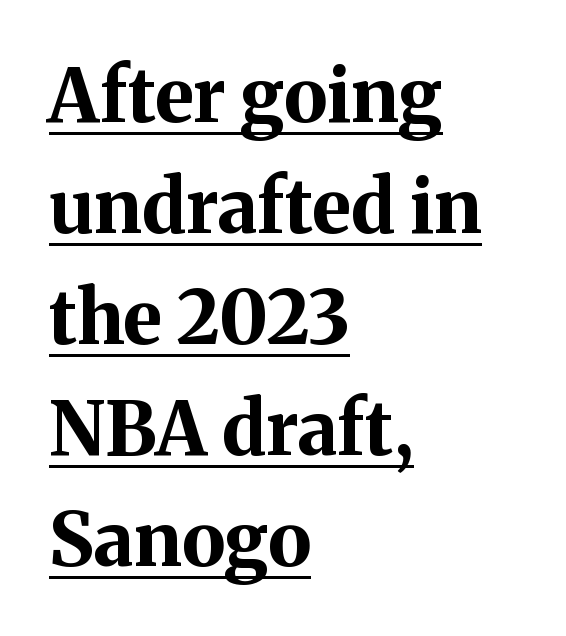
Q: Is the text bold? A: Yes.
Q: Is the text italic (slanted)? A: No, it is upright.
Q: Is the typeface a serif or a sans-serif typeface? A: Serif.
Q: Is the text underlined? A: Yes.
Q: How is the paragraph aligned? A: Left-aligned.
Q: Is the spacing between letters normal or unusually wide? A: Normal.
Q: Is the spacing between lines tight, normal or loose? A: Normal.
Q: Width (condensed, normal, or wide)? A: Normal.
Q: Stroke contrast? A: Medium.
Q: x-height? A: Medium.
Q: Monospaced? A: No.
